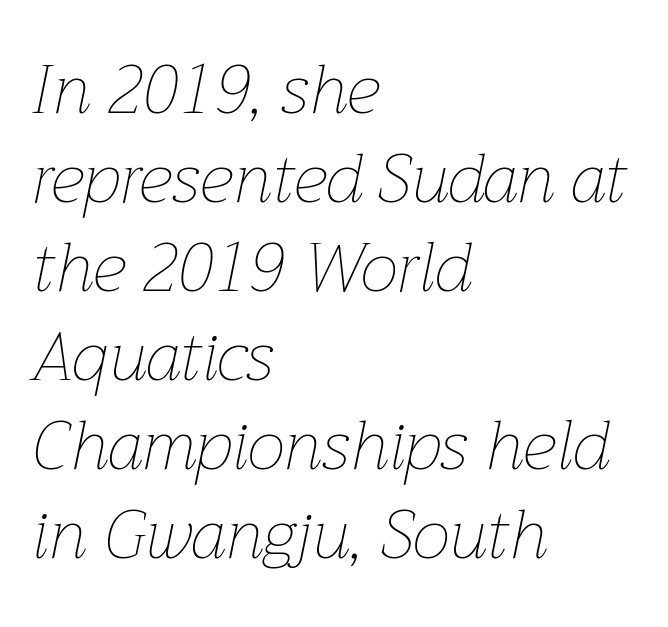
{"italic": "yes", "lean": "right", "slant_degrees": 12, "bold": "no", "weight": "thin", "width": "normal", "stroke_contrast": "low", "x_height": "medium", "monospaced": "no", "underline": "no", "align": "left", "line_spacing": "normal", "line_spacing_ratio": 1.31, "letter_spacing": "normal", "letter_spacing_em": 0.0, "glyph_px": 68}
